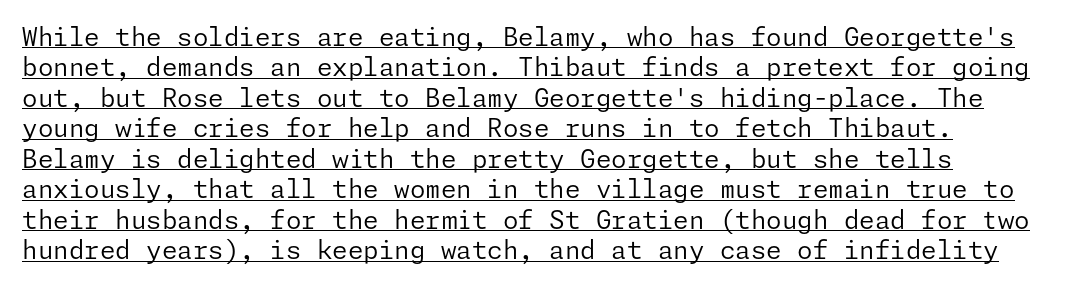
Compared with undecorated copy, this sample adds a rule below the words. Words appear dense and cohesive because spacing is normal. A quiet, ordinary-to-light weight characterises the typeface. Unlike italic type, these characters show no tilt at all.
